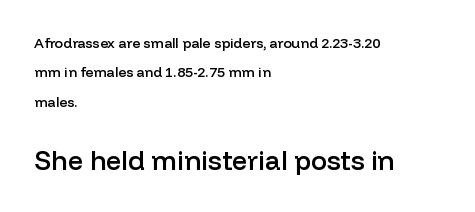
The image shows 27 px text type, upright; set left-aligned, loose line spacing (2.09x), normal letter spacing, not underlined; the second (bottom) block is 1.93x larger.
